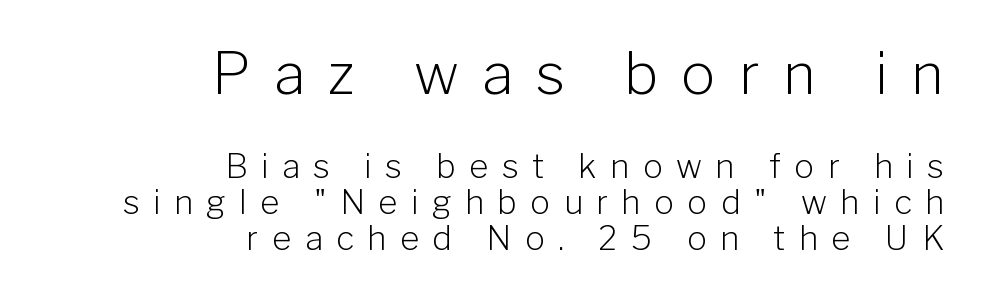
The image shows 57 px light sans-serif type, upright; set right-aligned, tight line spacing (1.09x), unusually wide letter spacing (+0.41 em), not underlined; the first (top) block is 1.73x larger; low stroke contrast and a medium x-height.
